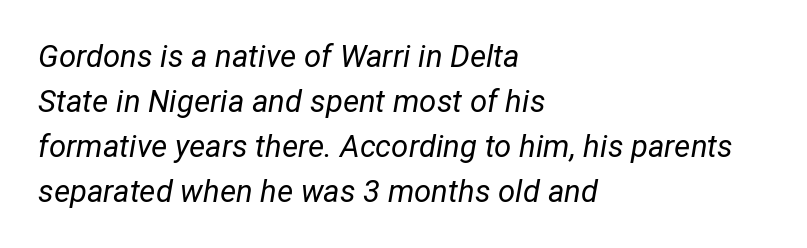
The image shows 31 px regular-weight type, italic (leaning right); set left-aligned, normal line spacing (1.45x), normal letter spacing, not underlined; low stroke contrast and a medium x-height.
